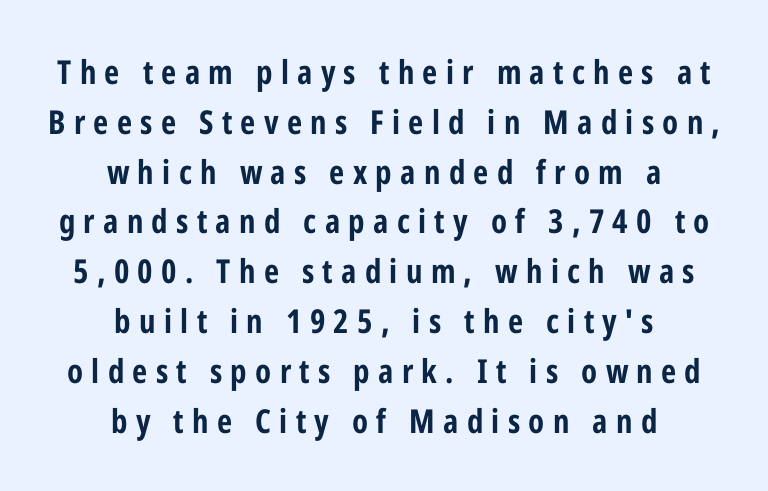
Set as a true bold cut, around the 700 mark. This is sans-serif lettering, the kind often seen on screens and signage. A student would call this center alignment; a typographer would say set centered. Looks like regular typesetting: each glyph gets only the width it needs. Look at the tracking — it's clearly loosened, letters drifting apart.
